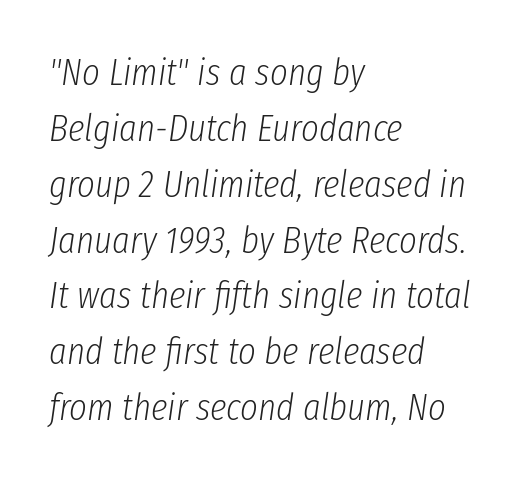
The image shows 38 px light, condensed type, italic (leaning right); set left-aligned, normal line spacing (1.47x), normal letter spacing, not underlined; low stroke contrast and a medium x-height.
